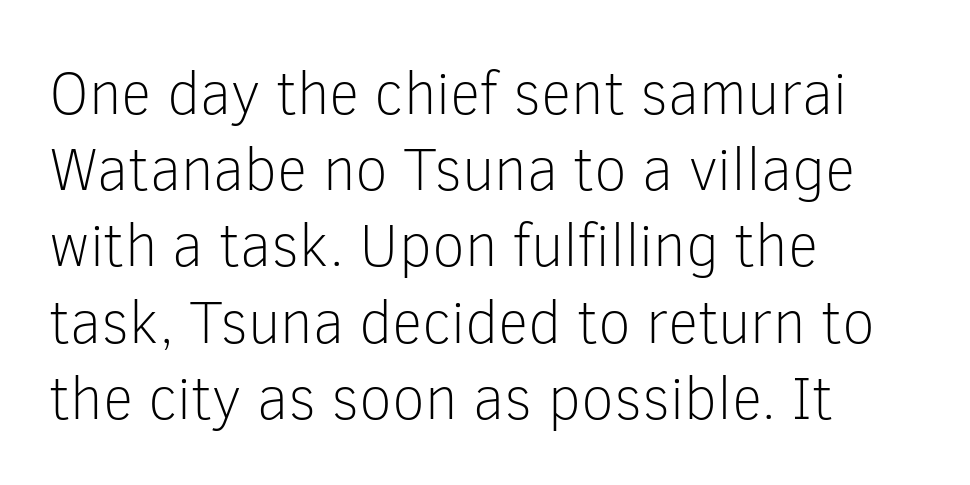
Q: Is the text bold? A: No.
Q: Is the text italic (slanted)? A: No, it is upright.
Q: Is the typeface a serif or a sans-serif typeface? A: Sans-serif.
Q: Is the text underlined? A: No.
Q: How is the paragraph aligned? A: Left-aligned.
Q: Is the spacing between letters normal or unusually wide? A: Normal.
Q: Is the spacing between lines tight, normal or loose? A: Normal.
Q: Width (condensed, normal, or wide)? A: Normal.
Q: Stroke contrast? A: Low.
Q: x-height? A: Medium.
Q: Monospaced? A: No.
